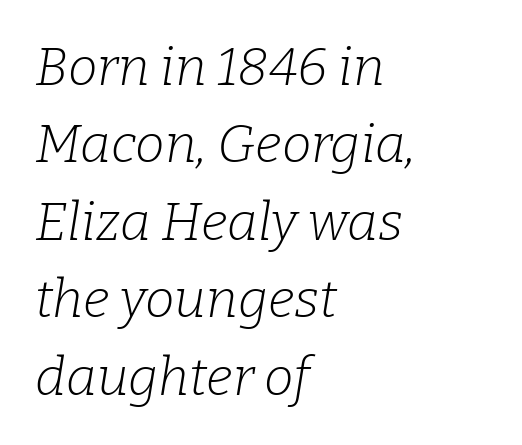
I'd call this a serif setting — the letters wear small feet. Yep, that's italic — everything's leaning. The face used here is proportionally spaced, like ordinary book or web type. Stems and bowls with no extra thickness — not bold. A student would call this left alignment; a typographer would say flush left, rag right.
